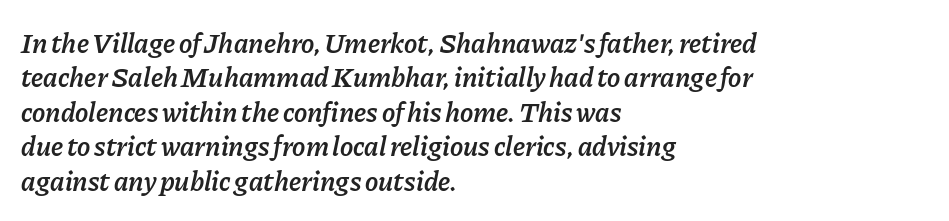
Students, this is semibold: more ink than regular, less than bold. Italic: yes, the glyphs are oblique. Plain, unruled lines of type. Tracking here is standard; glyphs follow each other at the usual distance.
